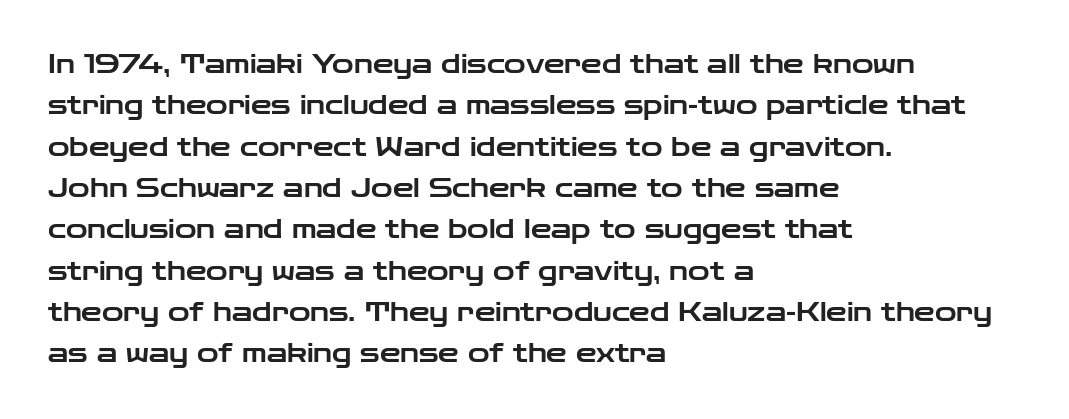
Q: Is the text italic (slanted)? A: No, it is upright.
Q: Is the text underlined? A: No.
Q: How is the paragraph aligned? A: Left-aligned.
Q: Is the spacing between letters normal or unusually wide? A: Normal.
Q: Is the spacing between lines tight, normal or loose? A: Normal.
